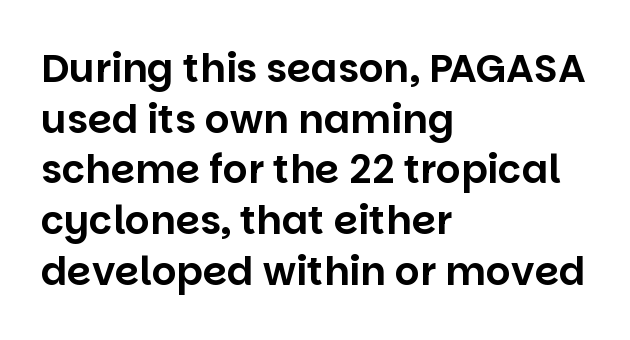
{"serif": "no", "italic": "no", "width": "normal", "stroke_contrast": "low", "x_height": "large", "monospaced": "no", "underline": "no", "align": "left", "line_spacing": "normal", "line_spacing_ratio": 1.3, "letter_spacing": "normal", "letter_spacing_em": 0.0, "glyph_px": 39}
